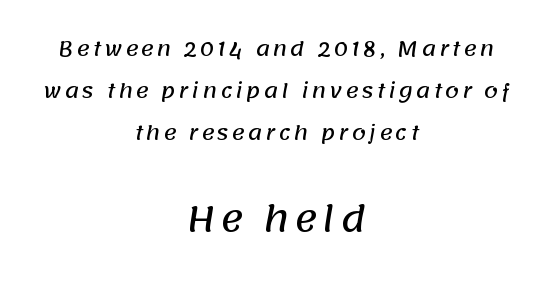
Line spacing here is loose. Each line is balanced around a shared central axis. Do the characters align in a grid? No, the font is proportional. Nobody drew a line under any word here.
